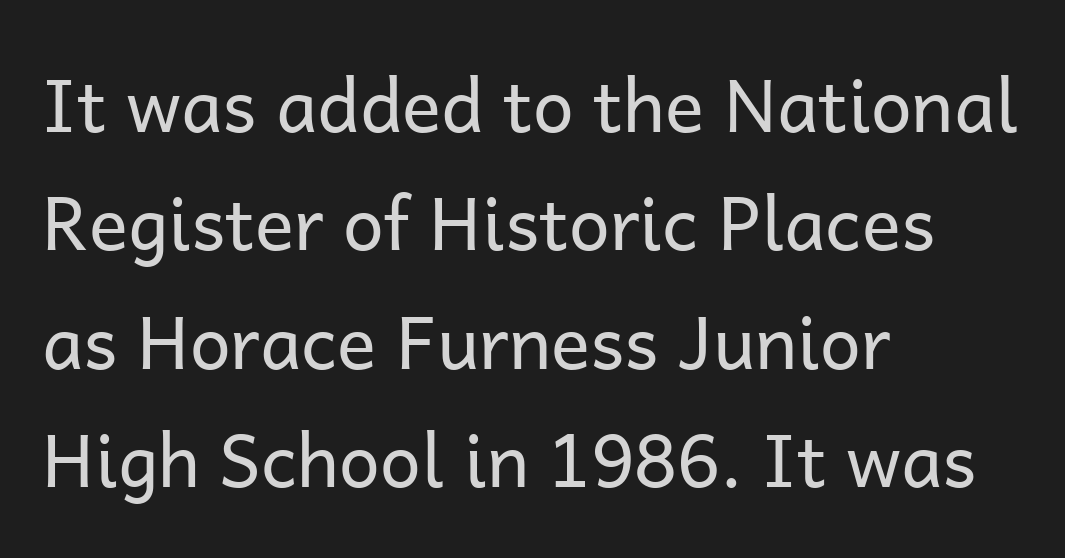
Clear beneath every line of the passage. No italicization has been applied; the sample stays upright. These lines are rendered in a variable-pitch font. The font family rendered here belongs to the sans-serif group.
